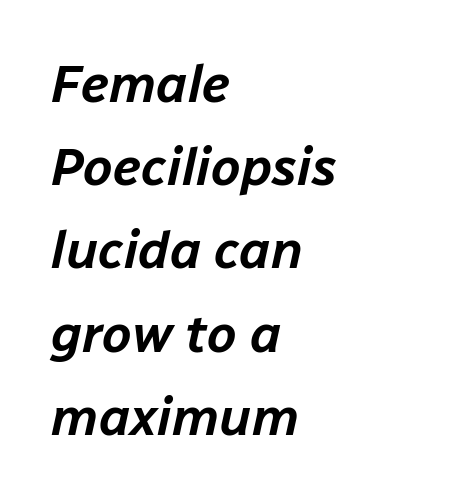
Slant detected: the letters are inclined. The rendering uses a moderate line-height, typical for paragraphs. Think of a printed novel: that variable character pitch is what you see here. The space directly below the letters is spotless. The rag falls on the right side of this text block. This rendering leaves character spacing at its baseline value.
